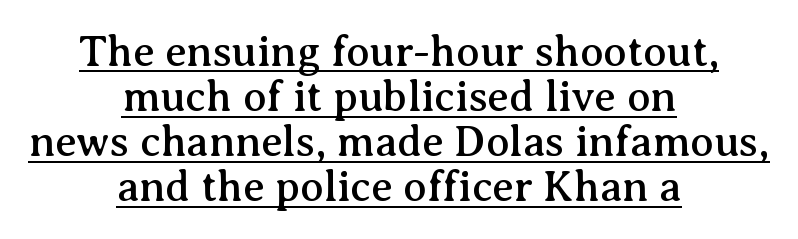
{"serif": "yes", "italic": "no", "width": "normal", "stroke_contrast": "medium", "x_height": "medium", "monospaced": "no", "underline": "yes", "align": "center", "line_spacing": "tight", "line_spacing_ratio": 1.05, "letter_spacing": "normal", "letter_spacing_em": 0.0, "glyph_px": 43}
